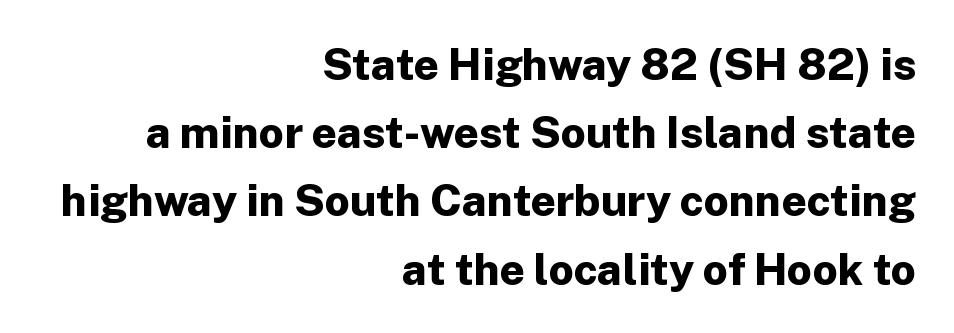
The image shows 44 px bold sans-serif type, upright; set right-aligned, normal line spacing (1.55x), normal letter spacing, not underlined; low stroke contrast and a medium x-height.
